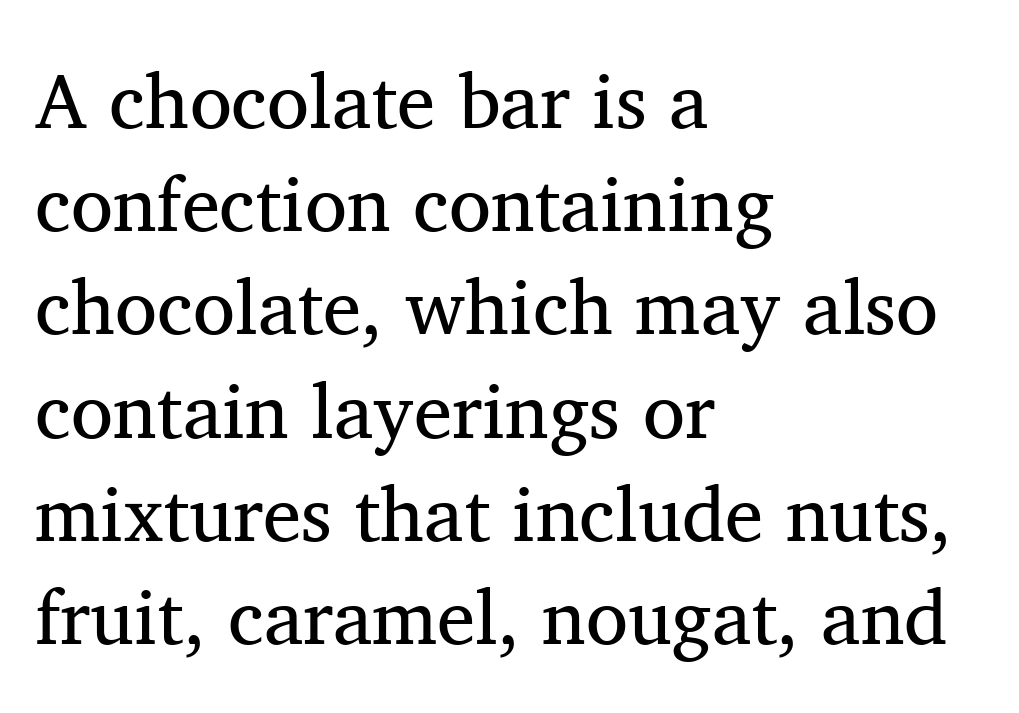
Q: Is the text bold? A: No.
Q: Is the text italic (slanted)? A: No, it is upright.
Q: Is the typeface a serif or a sans-serif typeface? A: Serif.
Q: Is the text underlined? A: No.
Q: How is the paragraph aligned? A: Left-aligned.
Q: Is the spacing between letters normal or unusually wide? A: Normal.
Q: Is the spacing between lines tight, normal or loose? A: Normal.
Q: Width (condensed, normal, or wide)? A: Normal.
Q: Stroke contrast? A: Medium.
Q: x-height? A: Medium.
Q: Monospaced? A: No.
